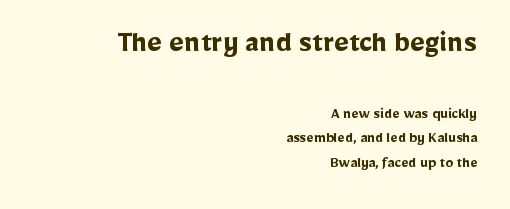
The letters stand straight up with perfectly vertical stems. The rendering uses a moderate line-height, typical for paragraphs. Line ends are locked; line starts wander. Is this a fixed-width face? No — the glyphs have proportional, varying widths. Is the lower block the larger one? No — the upper block carries the bigger type. Heft: maximum for text — a bold.
